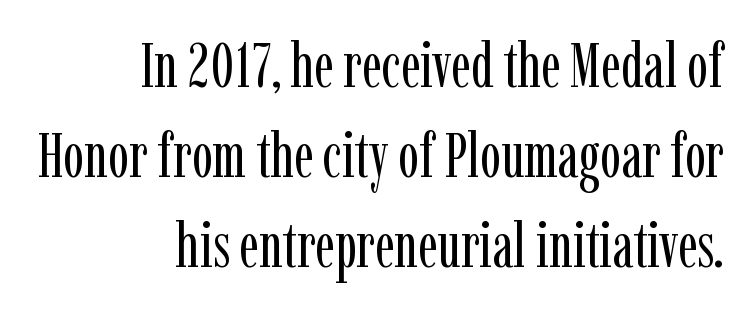
The specimen omits any rule beneath the text block's lines. You could call the tracking neutral — neither tight nor loose. Line endings align vertically; line beginnings do not. Baseline-to-baseline distance is the conventional proportion of letter height.
